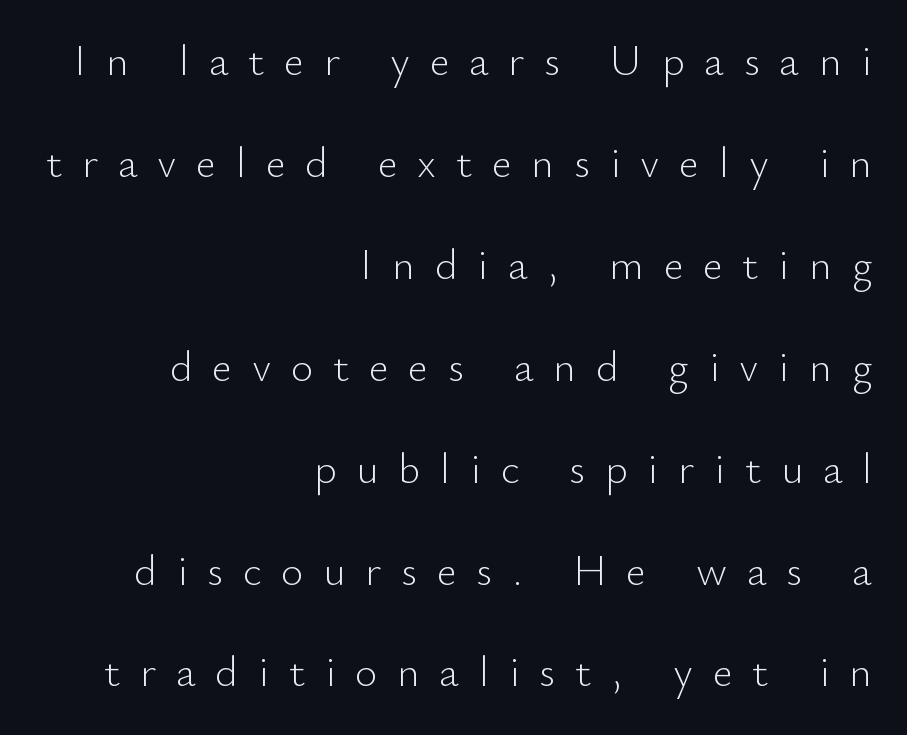
Honestly, there is no underline to notice here at all. Characters remain perfectly vertical along every line. The weight would be labelled regular, book, light, or lighter still. The paragraph has a hard right edge and a soft left edge. This sample has the flowing, uneven cadence of proportional lettering.
